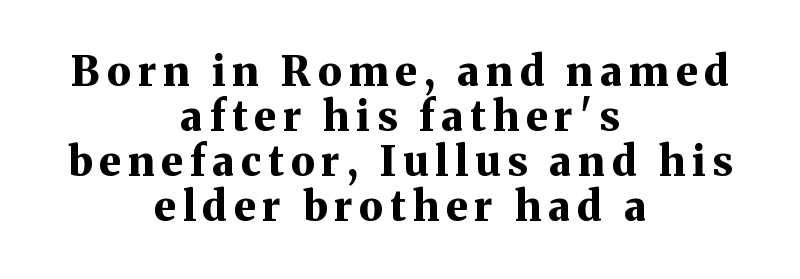
{"serif": "yes", "italic": "no", "bold": "yes", "weight": "bold", "width": "normal", "stroke_contrast": "medium", "x_height": "medium", "monospaced": "no", "underline": "no", "align": "center", "line_spacing": "tight", "line_spacing_ratio": 1.1, "glyph_px": 41}
